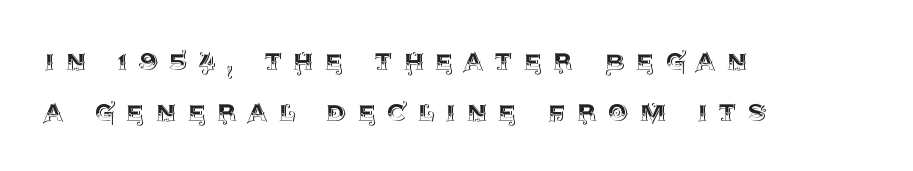
Is the block centered? No — it sits flush against the left margin. Caption: expanded tracking, letters set apart. Style check: upright. Quick note: underline off.
